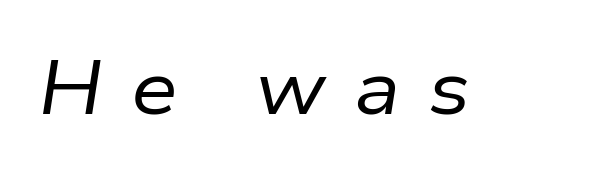
Q: Is the text bold? A: No.
Q: Is the text italic (slanted)? A: Yes, it leans right by about 9 degrees.
Q: Is the text underlined? A: No.
Q: Is the spacing between letters normal or unusually wide? A: Unusually wide.
Q: Width (condensed, normal, or wide)? A: Normal.
Q: Stroke contrast? A: Low.
Q: x-height? A: Medium.
Q: Monospaced? A: No.
